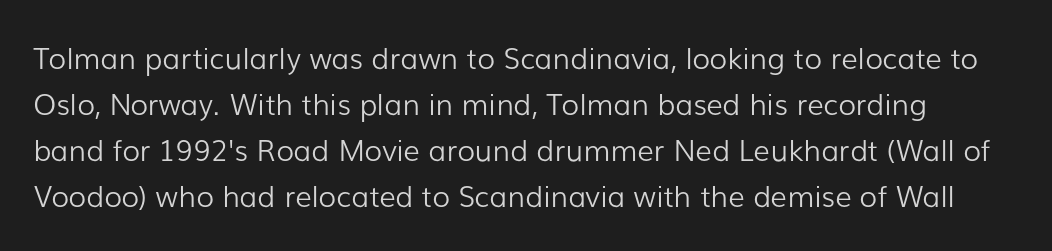
Q: Is the text bold? A: No.
Q: Is the text italic (slanted)? A: No, it is upright.
Q: Is the typeface a serif or a sans-serif typeface? A: Sans-serif.
Q: Is the text underlined? A: No.
Q: Is the spacing between letters normal or unusually wide? A: Normal.
Q: Is the spacing between lines tight, normal or loose? A: Normal.
Q: Width (condensed, normal, or wide)? A: Normal.
Q: Stroke contrast? A: Low.
Q: x-height? A: Medium.
Q: Monospaced? A: No.
